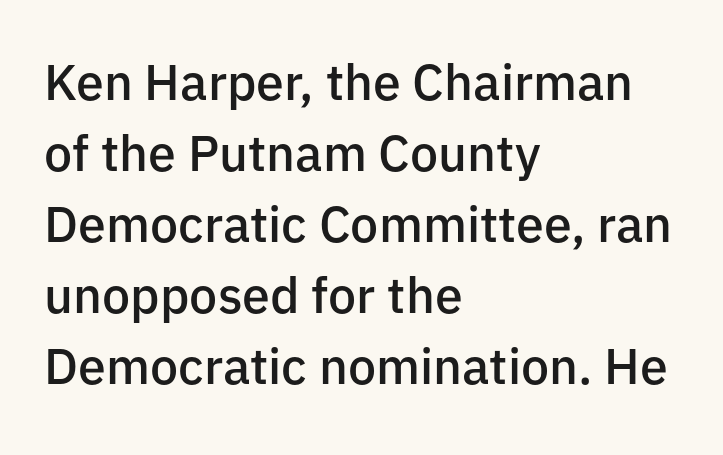
Students, this is semibold: more ink than regular, less than bold. Rendered with straight, roman letterforms. The passage shown is typed in a proportional face where columns would drift. Does the copy run flush right? No — it runs flush left.
